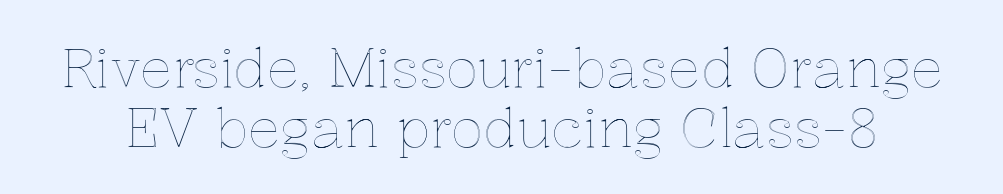
Quick note: not italic, upright. Looks like regular typesetting: each glyph gets only the width it needs. These lines huddle together more closely than default settings would place them. No extra tracking has been applied to these lines.
